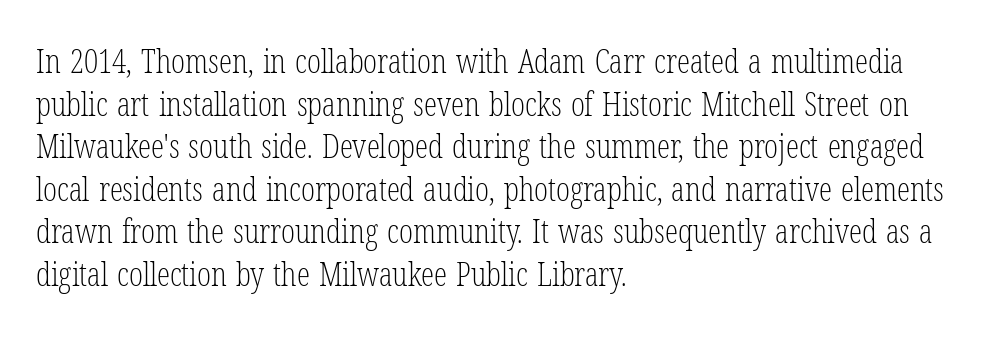
The image shows 33 px light, condensed serif type, upright; set left-aligned, normal line spacing (1.29x), normal letter spacing, not underlined; low stroke contrast and a medium x-height.
